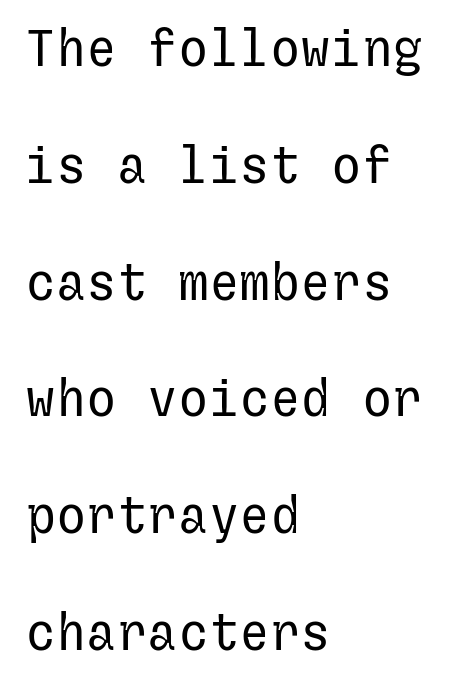
Nothing heavy about these letters — not bold at all. Tracking value appears to be zero — textbook default spacing. No feet cap the strokes, marking this as sans-serif type. A clean baseline with only descenders dipping below it. It's the straight-up-and-down kind of type.
